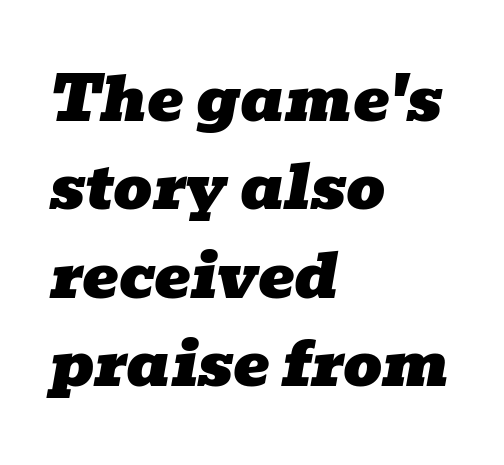
Q: Is the text italic (slanted)? A: Yes, it leans right by about 10 degrees.
Q: Is the typeface a serif or a sans-serif typeface? A: Serif.
Q: Is the text underlined? A: No.
Q: How is the paragraph aligned? A: Left-aligned.
Q: Is the spacing between letters normal or unusually wide? A: Normal.
Q: Is the spacing between lines tight, normal or loose? A: Normal.
Q: Width (condensed, normal, or wide)? A: Wide.
Q: Stroke contrast? A: Low.
Q: x-height? A: Medium.
Q: Monospaced? A: No.
